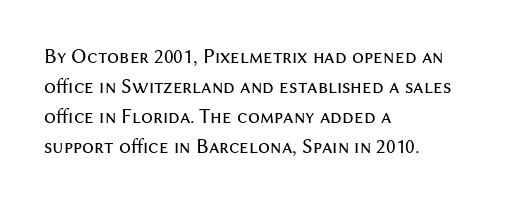
The image shows 21 px text type, upright; set left-aligned, normal line spacing (1.43x), normal letter spacing, not underlined.
